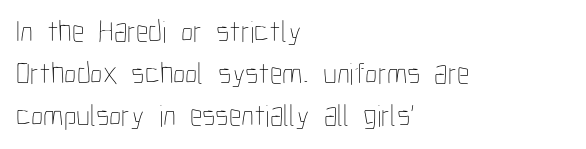
Q: Is the text bold? A: No.
Q: Is the text italic (slanted)? A: No, it is upright.
Q: Is the text underlined? A: No.
Q: How is the paragraph aligned? A: Left-aligned.
Q: Is the spacing between letters normal or unusually wide? A: Normal.
Q: Is the spacing between lines tight, normal or loose? A: Normal.
Q: Width (condensed, normal, or wide)? A: Condensed.
Q: Stroke contrast? A: Low.
Q: x-height? A: Medium.
Q: Monospaced? A: No.
